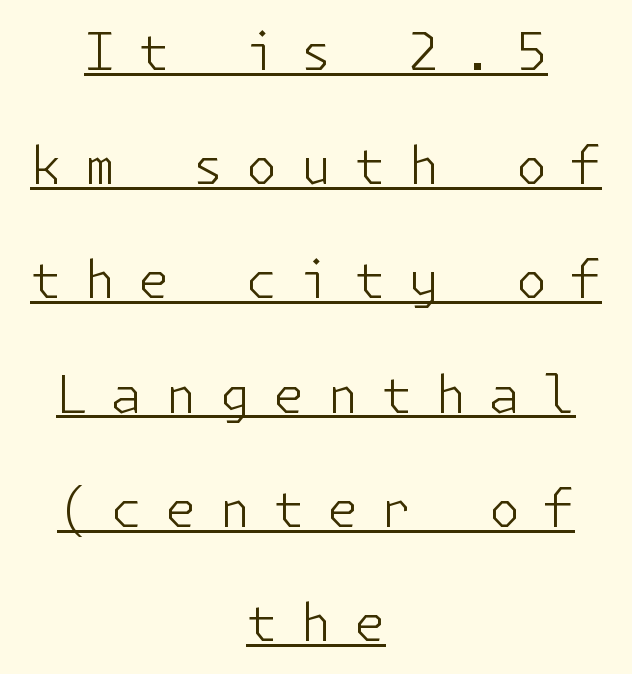
Does the lettering tilt? It doesn't — this is upright. Look at the tracking — it's clearly loosened, letters drifting apart. Where is the straight margin? There isn't one; the lines are centered. Look at the bottom of the vertical strokes: they stop flat, with no serifs. Summary of weight: not heavy and not bold.
